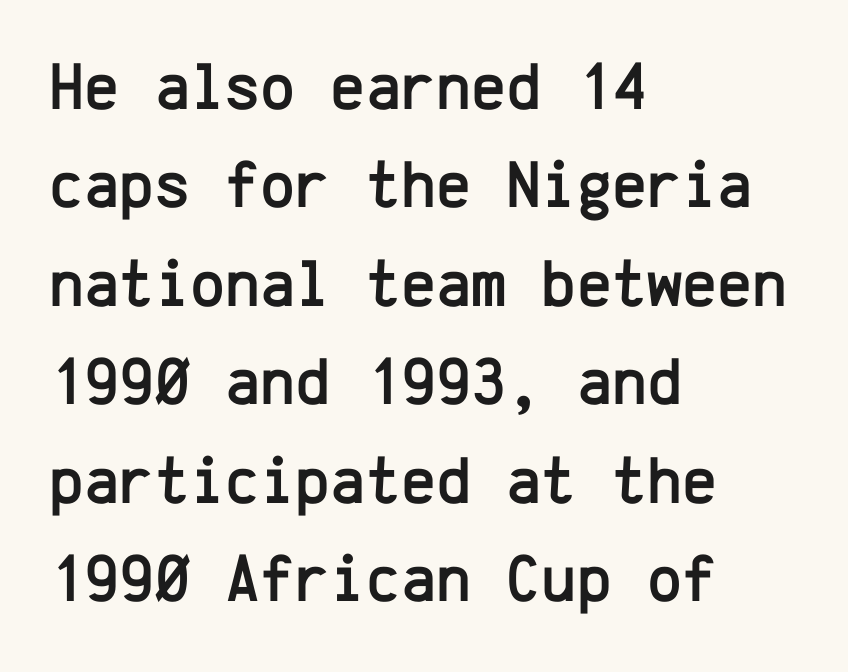
Q: Is the text italic (slanted)? A: No, it is upright.
Q: Is the typeface a serif or a sans-serif typeface? A: Sans-serif.
Q: Is the text underlined? A: No.
Q: How is the paragraph aligned? A: Left-aligned.
Q: Is the spacing between letters normal or unusually wide? A: Normal.
Q: Is the spacing between lines tight, normal or loose? A: Normal.
Q: Width (condensed, normal, or wide)? A: Normal.
Q: Stroke contrast? A: Low.
Q: x-height? A: Medium.
Q: Monospaced? A: Yes.
